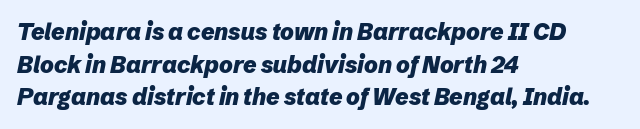
The image shows 23 px bold type, italic (leaning right); set left-aligned, normal line spacing (1.42x), normal letter spacing, not underlined.
